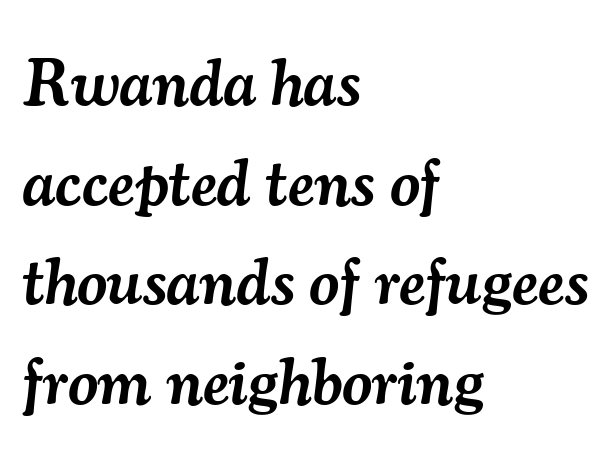
Q: Is the text bold? A: Semi-bold.
Q: Is the text italic (slanted)? A: Yes, it leans right by about 7 degrees.
Q: Is the typeface a serif or a sans-serif typeface? A: Serif.
Q: Is the text underlined? A: No.
Q: How is the paragraph aligned? A: Left-aligned.
Q: Is the spacing between letters normal or unusually wide? A: Normal.
Q: Is the spacing between lines tight, normal or loose? A: Normal.
Q: Width (condensed, normal, or wide)? A: Normal.
Q: Stroke contrast? A: Medium.
Q: x-height? A: Small.
Q: Monospaced? A: No.
